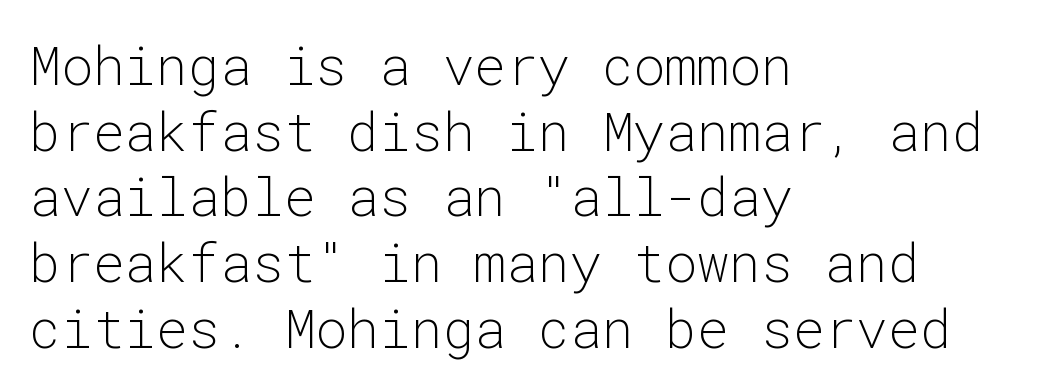
These lines are rendered in a fixed-pitch font. Caption: multi-line text, flush left, ragged right. The foot of each line stays bare and open. When letters stand straight like this, we call the style roman or upright. Serifs: no, the terminals of the letterforms are clean.
